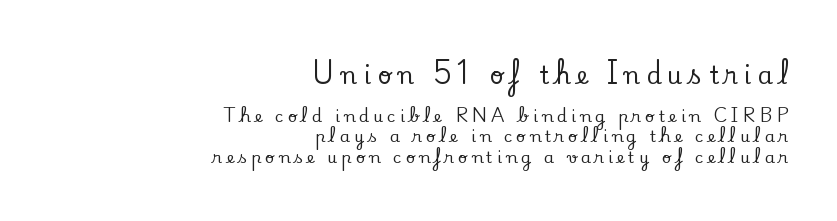
The image shows 24 px text type, upright; set right-aligned, normal line spacing (1.28x), unusually wide letter spacing (+0.26 em), not underlined; the first (top) block is 1.5x larger.
